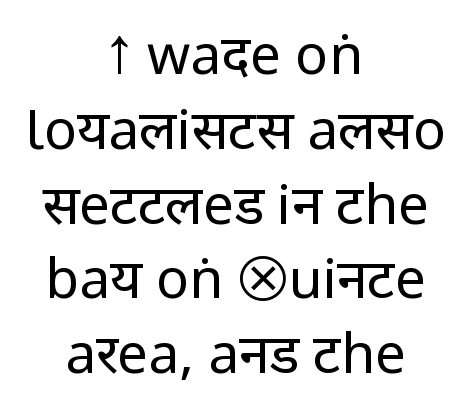
The image shows 55 px regular-weight, condensed sans-serif type, upright; set centered, normal line spacing (1.36x), normal letter spacing, not underlined; low stroke contrast.
